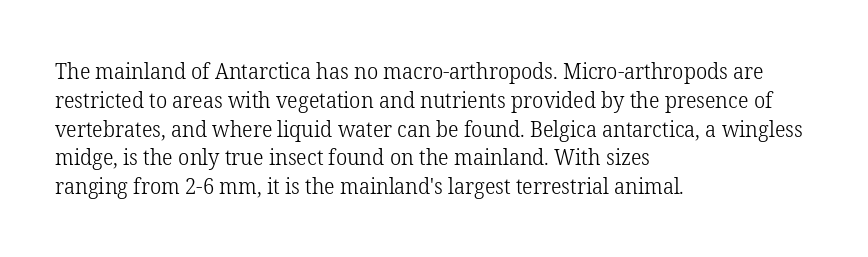
{"italic": "no", "bold": "no", "underline": "no", "align": "left", "line_spacing": "normal", "line_spacing_ratio": 1.31, "letter_spacing": "normal", "letter_spacing_em": 0.0, "glyph_px": 22}
